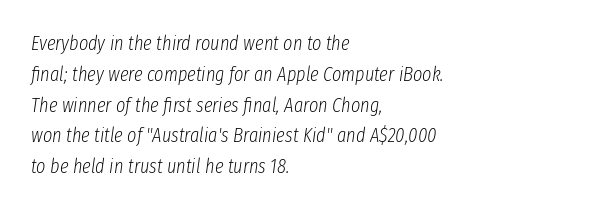
Quick note: underline off. The strokes are not fattened; the text isn't bold. Observe the lean: these are italic letterforms. In terms of leading, this rendering sits right in the middle.
